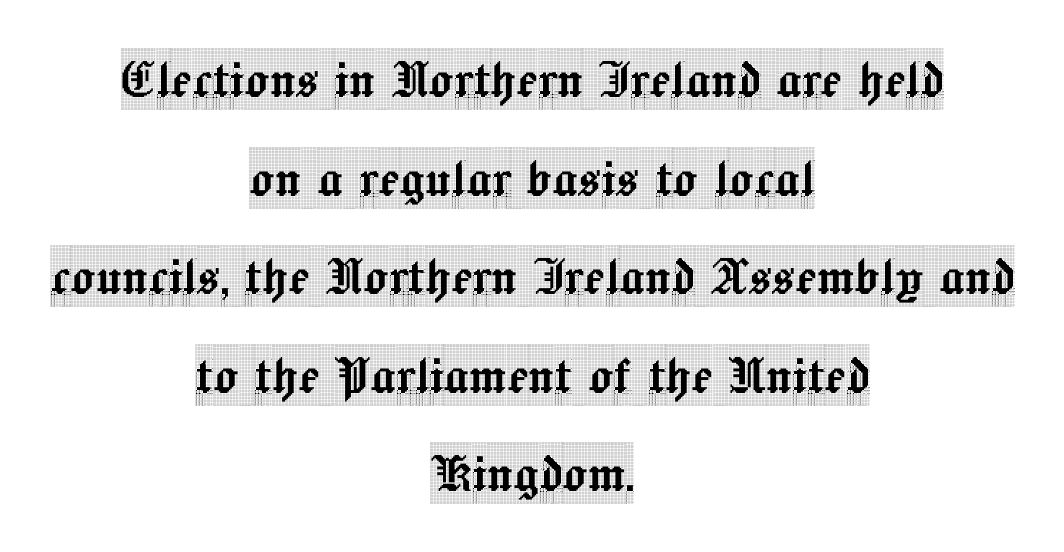
{"serif": "yes", "italic": "no", "width": "condensed", "x_height": "large", "monospaced": "no", "underline": "no", "align": "center", "line_spacing": "normal", "line_spacing_ratio": 1.59, "letter_spacing": "normal", "letter_spacing_em": 0.0, "glyph_px": 62}
